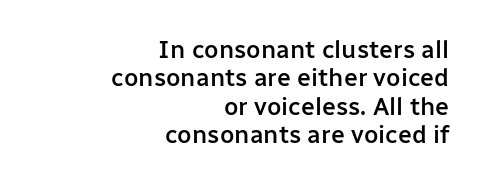
Q: Is the text bold? A: Semi-bold.
Q: Is the text italic (slanted)? A: No, it is upright.
Q: Is the text underlined? A: No.
Q: How is the paragraph aligned? A: Right-aligned.
Q: Is the spacing between letters normal or unusually wide? A: Normal.
Q: Is the spacing between lines tight, normal or loose? A: Tight.
